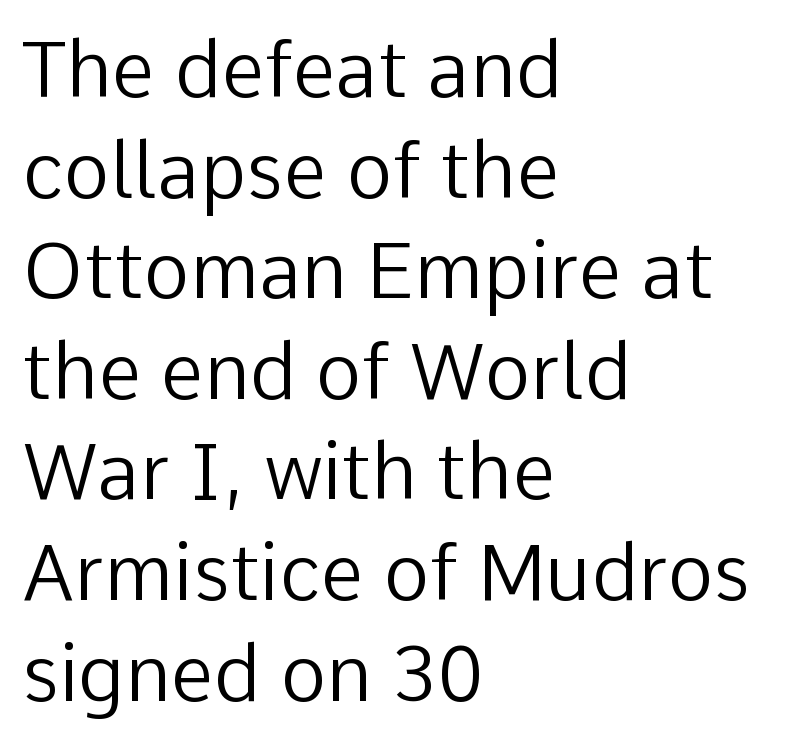
{"serif": "no", "italic": "no", "bold": "no", "weight": "regular", "width": "normal", "stroke_contrast": "low", "x_height": "medium", "monospaced": "no", "underline": "no", "align": "left", "line_spacing": "normal", "line_spacing_ratio": 1.29, "letter_spacing": "normal", "letter_spacing_em": 0.0, "glyph_px": 78}
